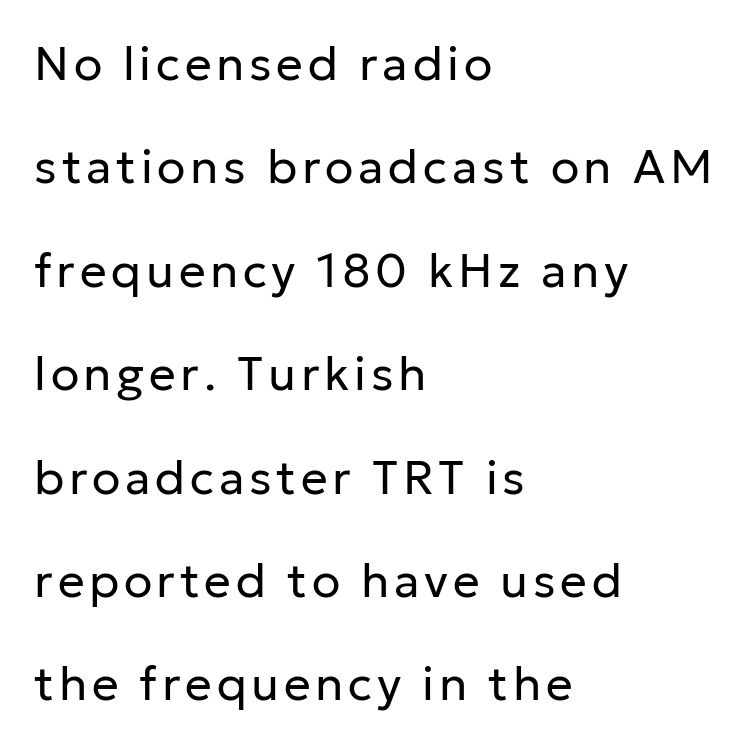
The image shows 47 px regular-weight sans-serif type, upright; set left-aligned, loose line spacing (2.2x), not underlined; low stroke contrast and a medium x-height.
